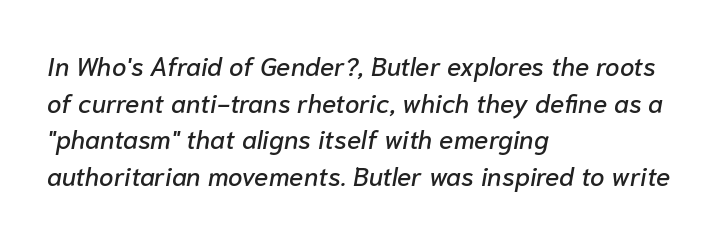
Characters follow at the spacing the type designer built in. The lettering tilts uniformly, giving the passage an italic look. Anything drawn beneath the words? Only blank space. The lines sit at an ordinary, default distance from one another. Where is the straight margin? On the left.
